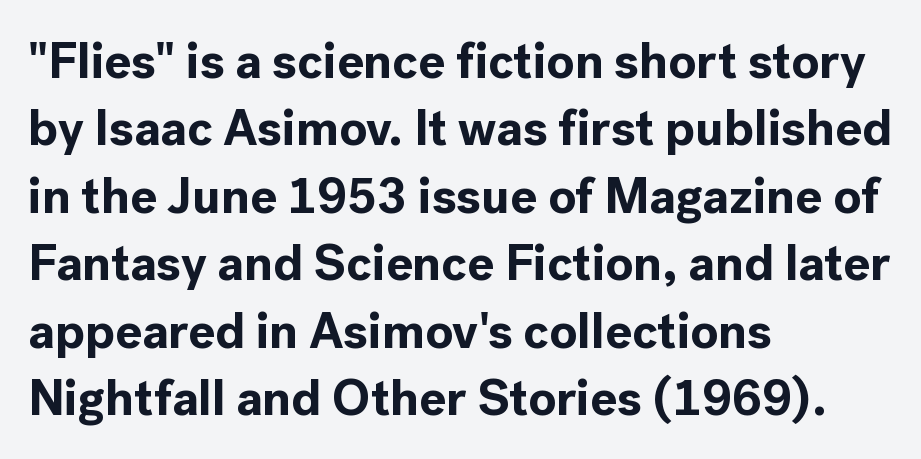
{"serif": "no", "italic": "no", "bold": "yes", "weight": "bold", "width": "normal", "x_height": "medium", "monospaced": "no", "underline": "no", "align": "left", "line_spacing": "normal", "line_spacing_ratio": 1.35, "letter_spacing": "normal", "letter_spacing_em": 0.0, "glyph_px": 50}
